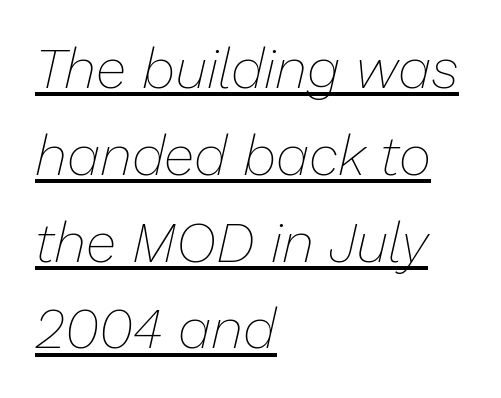
Underlining? Definitely there. Stems and bowls with no extra thickness — not bold. Honestly, the row spacing looks completely unremarkable. The rendering uses natural spacing where letterforms have individual widths. Typeset ragged right — the left edge is the straight one.
